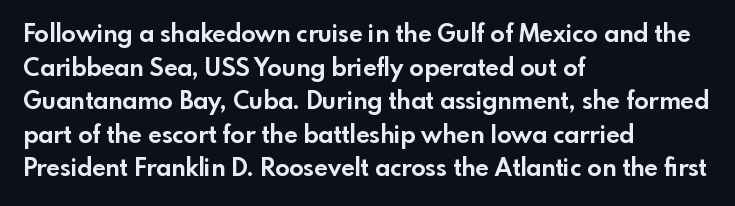
Any mark beneath the type? The region is blank. Regular leading. The face used here is rendered with its standard letterfit. These words are printed bold, with thick strokes throughout. Italic? Not at all — the glyphs are vertical. Left-aligned paragraph, ragged on the right.
